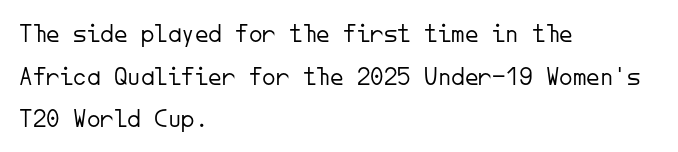
The image shows 27 px text type, upright; set left-aligned, normal line spacing (1.58x), normal letter spacing, not underlined.
